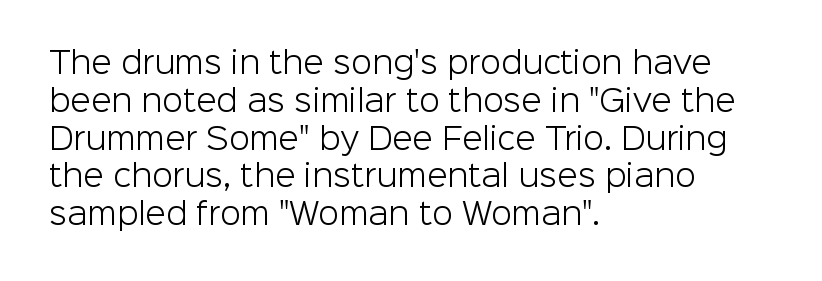
Q: Is the text bold? A: No.
Q: Is the text italic (slanted)? A: No, it is upright.
Q: Is the typeface a serif or a sans-serif typeface? A: Sans-serif.
Q: Is the text underlined? A: No.
Q: How is the paragraph aligned? A: Left-aligned.
Q: Is the spacing between letters normal or unusually wide? A: Normal.
Q: Is the spacing between lines tight, normal or loose? A: Normal.
Q: Width (condensed, normal, or wide)? A: Normal.
Q: Stroke contrast? A: Low.
Q: x-height? A: Medium.
Q: Monospaced? A: No.
